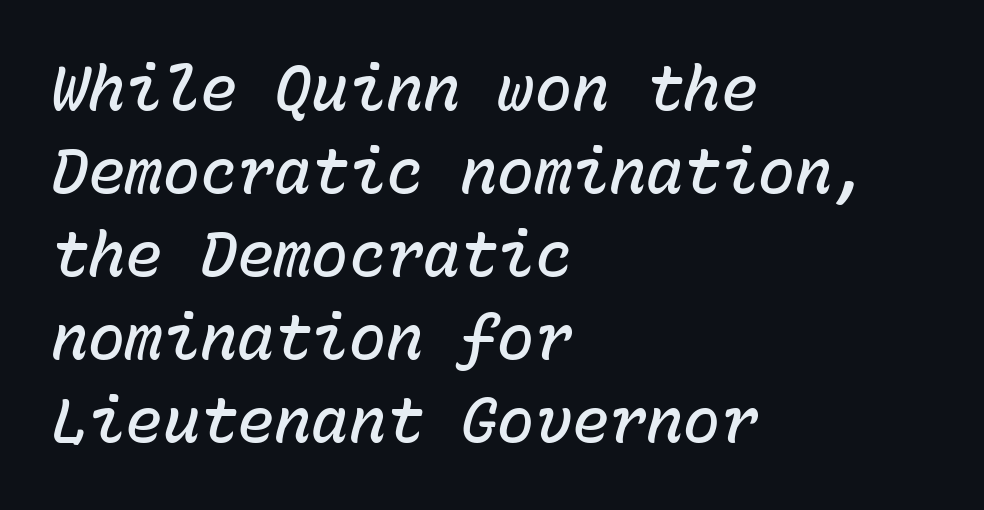
Q: Is the text bold? A: Semi-bold.
Q: Is the text italic (slanted)? A: Yes, it leans right by about 15 degrees.
Q: Is the text underlined? A: No.
Q: How is the paragraph aligned? A: Left-aligned.
Q: Is the spacing between letters normal or unusually wide? A: Normal.
Q: Is the spacing between lines tight, normal or loose? A: Normal.
Q: Width (condensed, normal, or wide)? A: Normal.
Q: Stroke contrast? A: Low.
Q: x-height? A: Medium.
Q: Monospaced? A: Yes.
